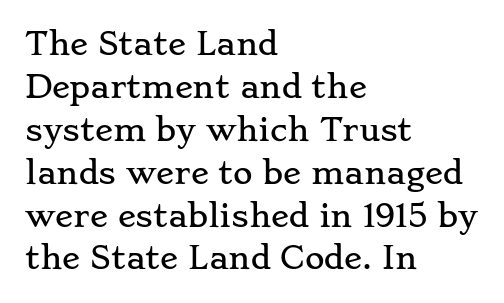
The image shows 30 px wide serif type, upright; set left-aligned, normal line spacing (1.43x), normal letter spacing, not underlined; low stroke contrast and a small x-height.
